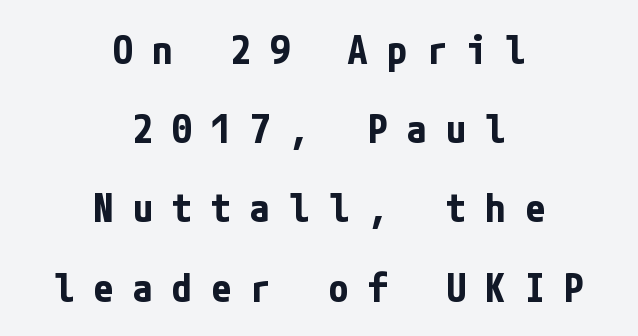
{"serif": "no", "italic": "no", "bold": "yes", "weight": "bold", "width": "condensed", "stroke_contrast": "low", "x_height": "medium", "underline": "no", "align": "center", "line_spacing": "loose", "line_spacing_ratio": 1.98, "letter_spacing": "wide", "letter_spacing_em": 0.48, "glyph_px": 40}
